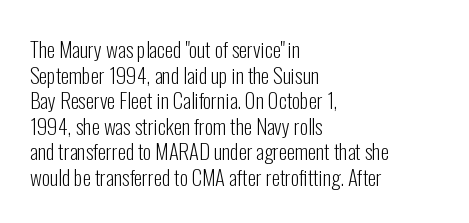
Q: Is the text bold? A: No.
Q: Is the text italic (slanted)? A: No, it is upright.
Q: Is the text underlined? A: No.
Q: How is the paragraph aligned? A: Left-aligned.
Q: Is the spacing between letters normal or unusually wide? A: Normal.
